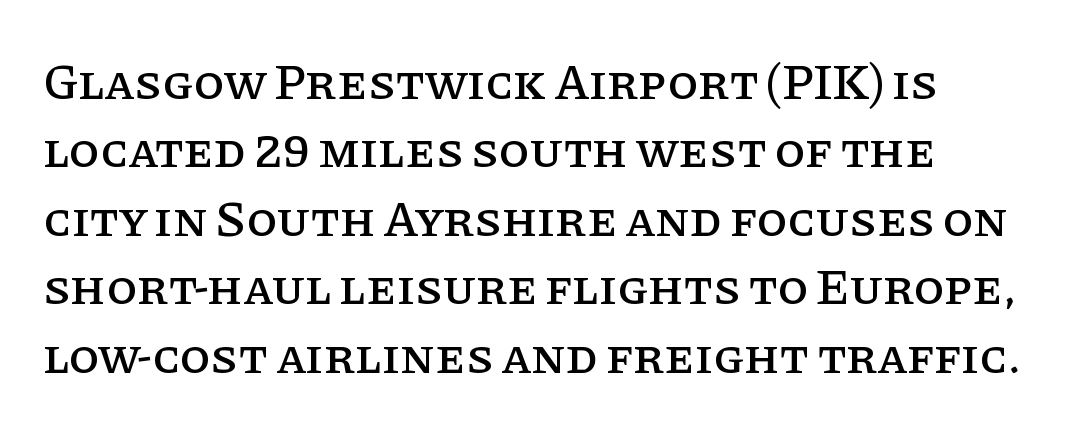
The image shows 50 px serif type, upright; set normal line spacing (1.37x), normal letter spacing, not underlined; low stroke contrast and a large x-height.
